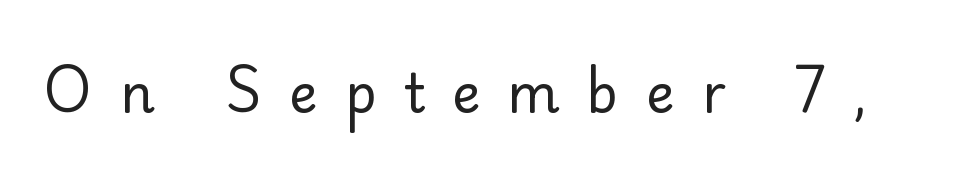
{"serif": "yes", "italic": "no", "bold": "no", "weight": "regular", "width": "normal", "stroke_contrast": "low", "x_height": "small", "monospaced": "no", "underline": "no", "letter_spacing": "wide", "letter_spacing_em": 0.5, "glyph_px": 54}
